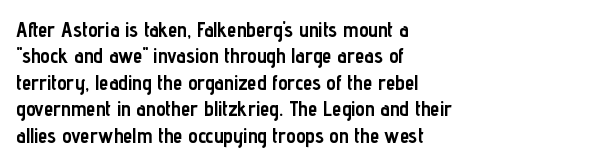
{"italic": "no", "bold": "yes", "underline": "no", "align": "left", "line_spacing": "normal", "line_spacing_ratio": 1.26, "letter_spacing": "normal", "letter_spacing_em": 0.0, "glyph_px": 21}
